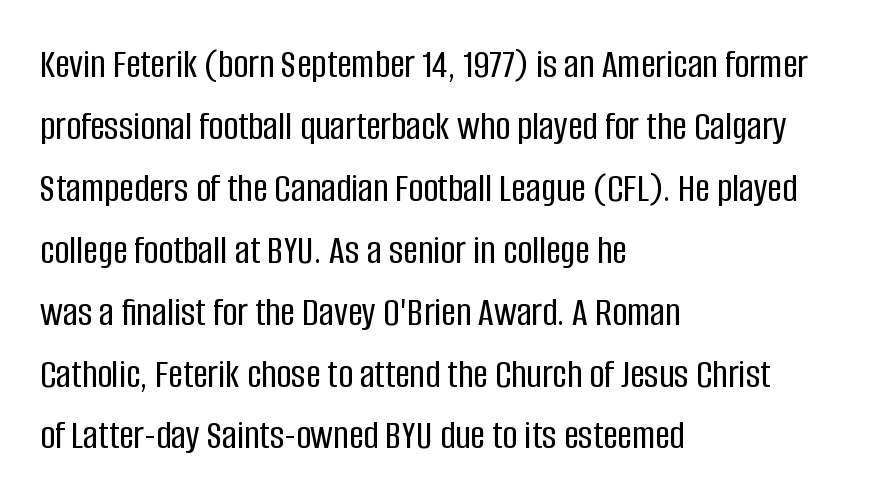
The image shows 41 px condensed sans-serif type, upright; set left-aligned, normal line spacing (1.51x), normal letter spacing, not underlined; low stroke contrast and a large x-height.
